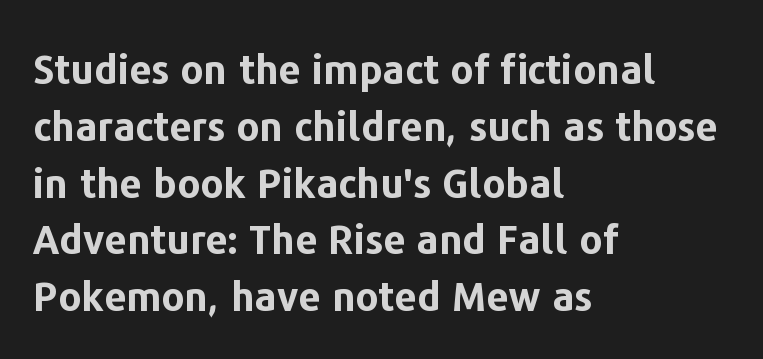
{"serif": "no", "italic": "no", "bold": "yes", "weight": "bold", "width": "normal", "stroke_contrast": "low", "x_height": "medium", "monospaced": "no", "underline": "no", "align": "left", "line_spacing": "normal", "line_spacing_ratio": 1.42, "letter_spacing": "normal", "letter_spacing_em": 0.0, "glyph_px": 40}
